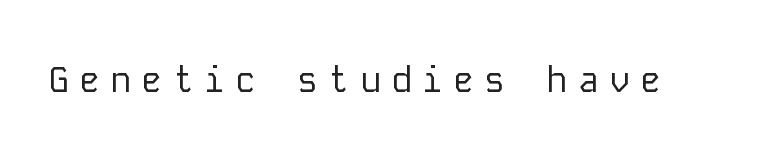
The image shows 35 px regular-weight sans-serif type, upright, monospaced; set unusually wide letter spacing (+0.29 em), not underlined; low stroke contrast and a medium x-height.
